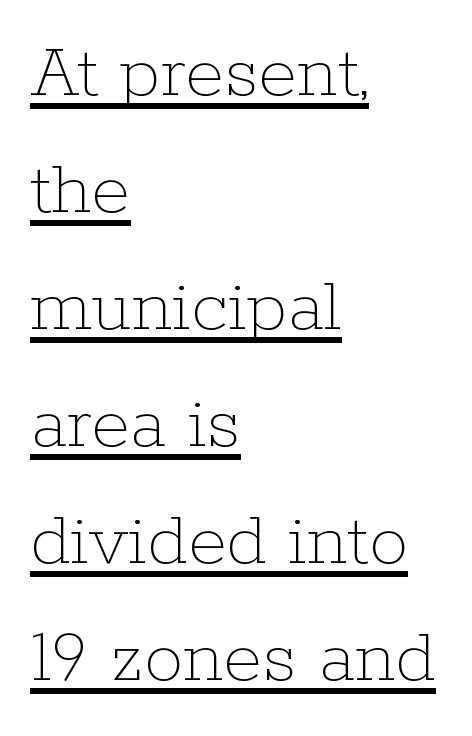
Q: Is the text bold? A: No.
Q: Is the text italic (slanted)? A: No, it is upright.
Q: Is the text underlined? A: Yes.
Q: How is the paragraph aligned? A: Left-aligned.
Q: Is the spacing between letters normal or unusually wide? A: Normal.
Q: Is the spacing between lines tight, normal or loose? A: Normal.
Q: Width (condensed, normal, or wide)? A: Normal.
Q: Stroke contrast? A: Low.
Q: x-height? A: Medium.
Q: Monospaced? A: No.
